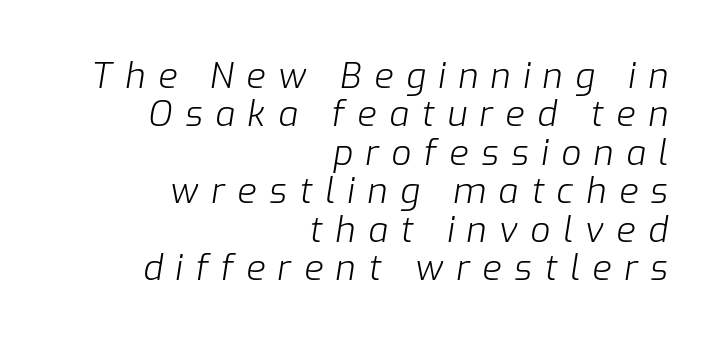
{"italic": "yes", "lean": "right", "slant_degrees": 9, "bold": "no", "weight": "light", "width": "normal", "stroke_contrast": "low", "x_height": "medium", "monospaced": "no", "underline": "no", "align": "right", "line_spacing": "tight", "line_spacing_ratio": 1.1, "letter_spacing": "wide", "letter_spacing_em": 0.36, "glyph_px": 35}
